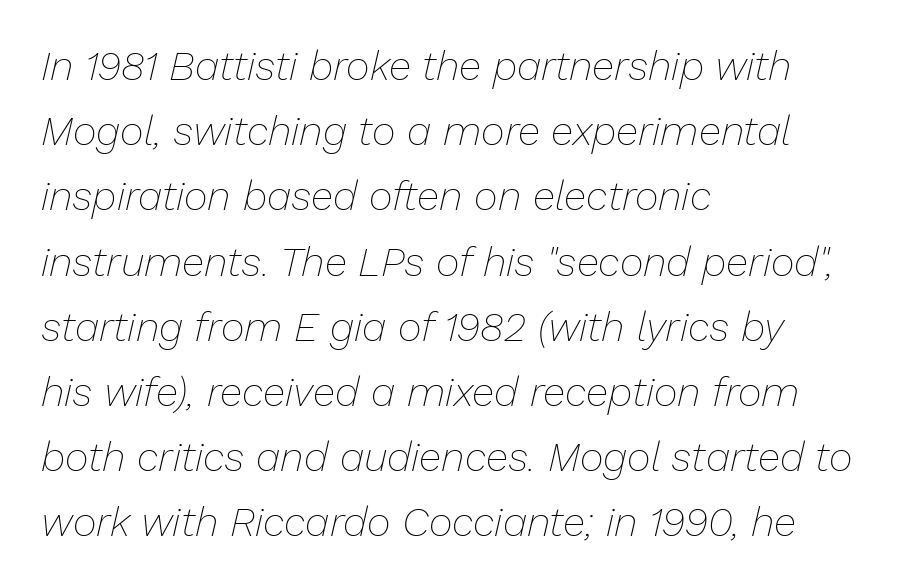
Spacing verdict: proportional, widths tailored to each character. The font sits on the lighter half of the weight spectrum, regular included. The whole block is typeset with a tilt. Plain, unruled lines of type.
